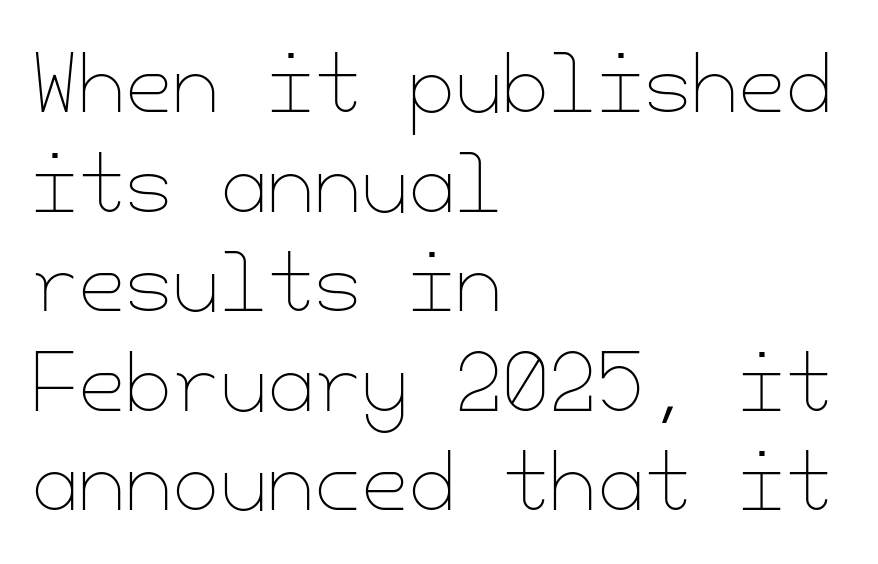
Underline: absent. The type sits square on the baseline with zero lean. Vertically, the passage feels balanced, rows spaced as you'd expect. A quiet, ordinary-to-light weight characterises the typeface.
